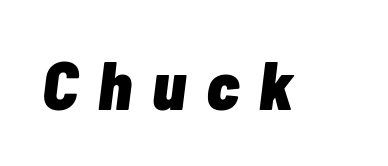
The image shows 68 px heavy, condensed type, italic (leaning right); set unusually wide letter spacing (+0.3 em), not underlined; low stroke contrast and a medium x-height.
